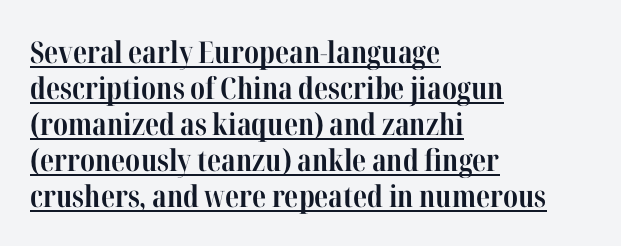
Looks like someone drew a line under every word here. Each line starts at the same left margin while the right side varies. Look at the bottom of the vertical strokes: they flare into serifs here. Italic? Not at all — the glyphs are vertical.
